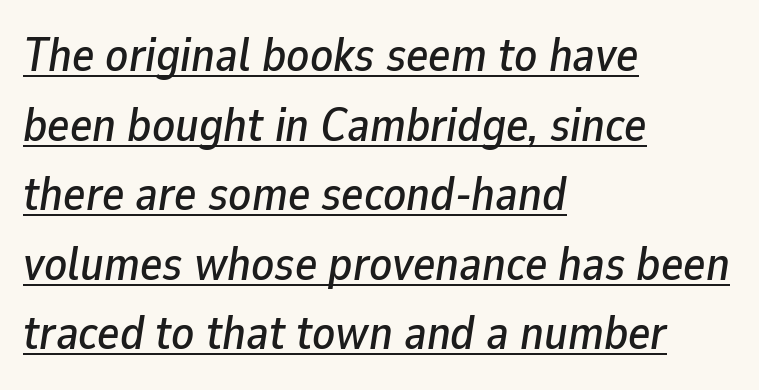
Q: Is the text italic (slanted)? A: Yes, it leans right by about 9 degrees.
Q: Is the text underlined? A: Yes.
Q: How is the paragraph aligned? A: Left-aligned.
Q: Is the spacing between letters normal or unusually wide? A: Normal.
Q: Is the spacing between lines tight, normal or loose? A: Normal.
Q: Width (condensed, normal, or wide)? A: Normal.
Q: Stroke contrast? A: Low.
Q: x-height? A: Medium.
Q: Monospaced? A: No.
